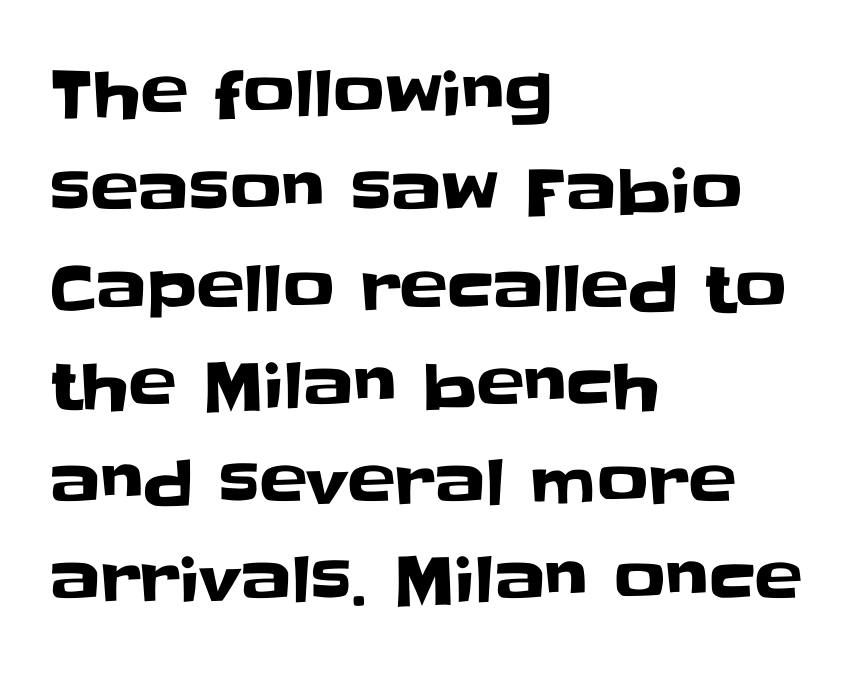
Q: Is the text italic (slanted)? A: No, it is upright.
Q: Is the typeface a serif or a sans-serif typeface? A: Sans-serif.
Q: Is the text underlined? A: No.
Q: How is the paragraph aligned? A: Left-aligned.
Q: Is the spacing between letters normal or unusually wide? A: Normal.
Q: Is the spacing between lines tight, normal or loose? A: Normal.
Q: Width (condensed, normal, or wide)? A: Normal.
Q: Stroke contrast? A: Low.
Q: x-height? A: Large.
Q: Monospaced? A: No.
